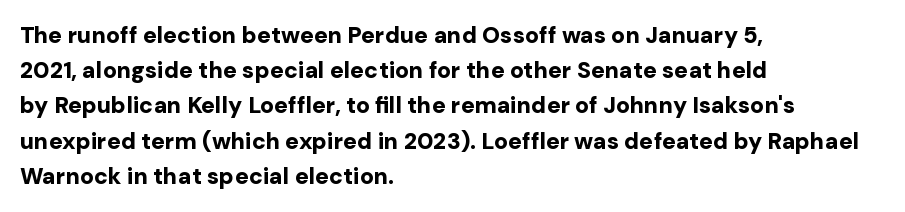
Q: Is the text bold? A: Yes.
Q: Is the text italic (slanted)? A: No, it is upright.
Q: Is the text underlined? A: No.
Q: How is the paragraph aligned? A: Left-aligned.
Q: Is the spacing between letters normal or unusually wide? A: Normal.
Q: Is the spacing between lines tight, normal or loose? A: Normal.
